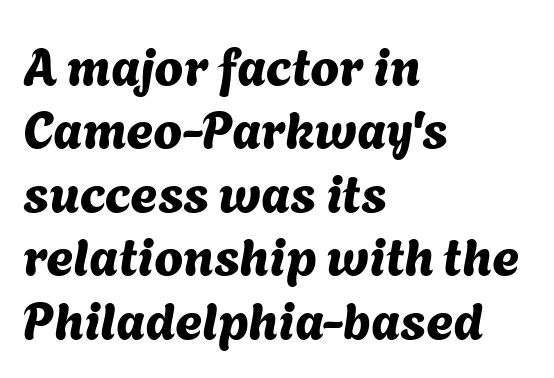
Q: Is the typeface a serif or a sans-serif typeface? A: Sans-serif.
Q: Is the text underlined? A: No.
Q: How is the paragraph aligned? A: Left-aligned.
Q: Is the spacing between letters normal or unusually wide? A: Normal.
Q: Width (condensed, normal, or wide)? A: Normal.
Q: Stroke contrast? A: Medium.
Q: x-height? A: Medium.
Q: Monospaced? A: No.
